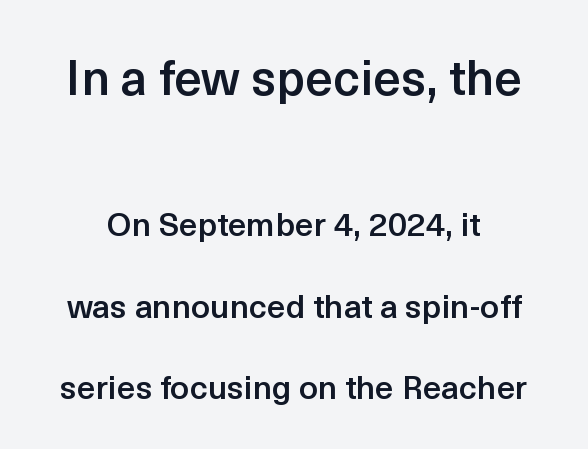
Nothing sits at the stroke ends, so this counts as sans-serif. Is there much room between lines? Yes — plenty of vertical air separates them. The tracking reads as untouched default to a designer's eye. The block sitting higher on the canvas is the one with enlarged characters. The specimen reads as upright at a glance. I'd describe the lettering as semibold — firm but not a full bold.
